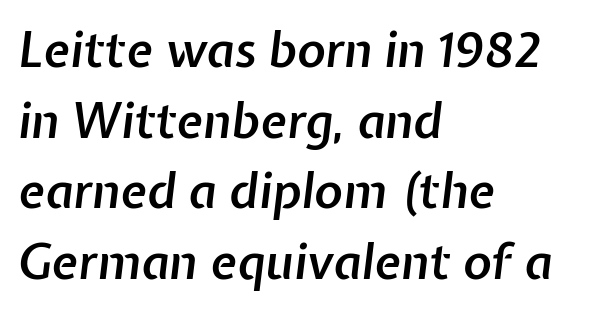
Q: Is the text bold? A: Semi-bold.
Q: Is the text italic (slanted)? A: Yes, it leans right by about 7 degrees.
Q: Is the text underlined? A: No.
Q: How is the paragraph aligned? A: Left-aligned.
Q: Is the spacing between letters normal or unusually wide? A: Normal.
Q: Is the spacing between lines tight, normal or loose? A: Normal.
Q: Width (condensed, normal, or wide)? A: Normal.
Q: Stroke contrast? A: Low.
Q: x-height? A: Medium.
Q: Monospaced? A: No.
